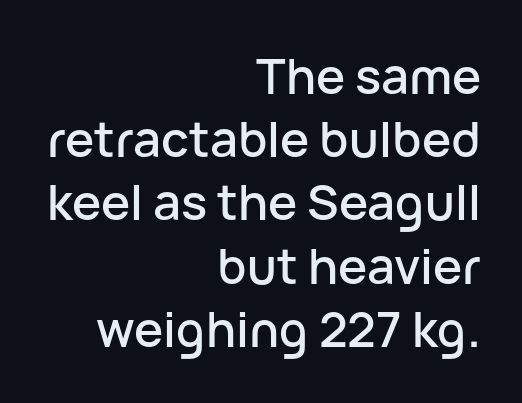
A typesetter would call this proportional, since set widths differ per character. The tracking reads as untouched default to a designer's eye. The characters display no serif detailing; their extremities are plain. The leading is moderate, giving the passage an even texture. The font's upright variant was chosen for this text. Line endings align vertically; line beginnings do not.
